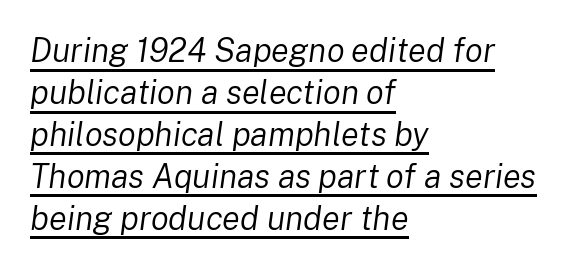
Default kerning and tracking; the words read as compact shapes. The letters are slanted; this is an italic face. Leftover space on each line is placed entirely after the last word. Vertically, the passage feels balanced, rows spaced as you'd expect. Think of a printed novel: that variable character pitch is what you see here.
